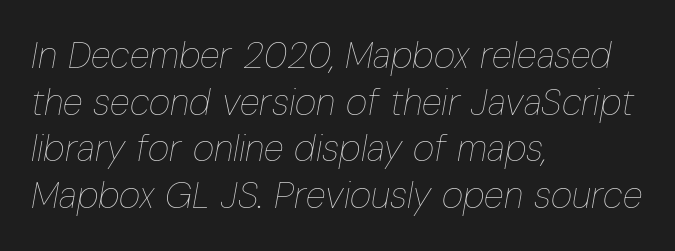
Q: Is the text bold? A: No.
Q: Is the text italic (slanted)? A: Yes, it leans right by about 10 degrees.
Q: Is the text underlined? A: No.
Q: How is the paragraph aligned? A: Left-aligned.
Q: Is the spacing between letters normal or unusually wide? A: Normal.
Q: Is the spacing between lines tight, normal or loose? A: Normal.
Q: Width (condensed, normal, or wide)? A: Condensed.
Q: Stroke contrast? A: Low.
Q: x-height? A: Medium.
Q: Monospaced? A: No.
